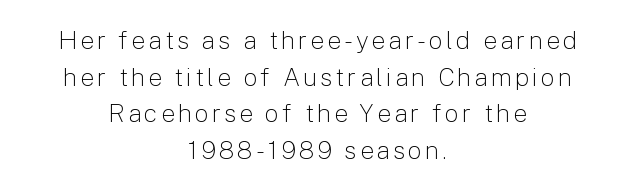
Q: Is the text bold? A: No.
Q: Is the text italic (slanted)? A: No, it is upright.
Q: Is the text underlined? A: No.
Q: How is the paragraph aligned? A: Centered.
Q: Is the spacing between lines tight, normal or loose? A: Normal.
